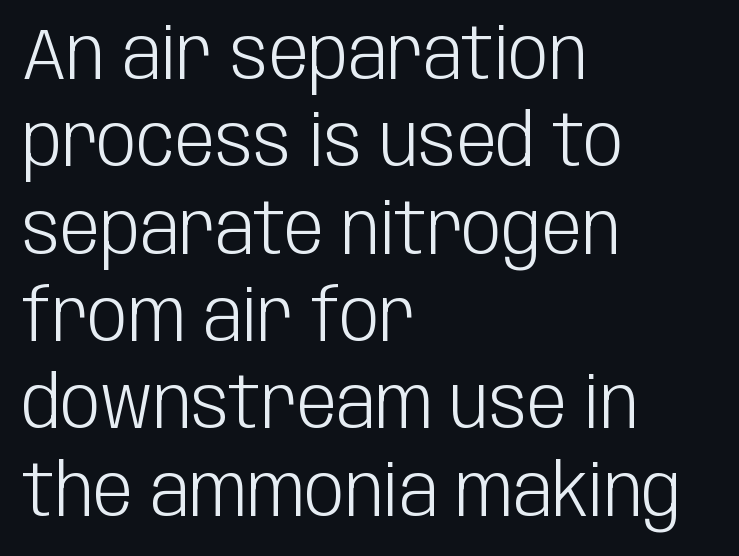
The image shows 71 px light, condensed sans-serif type, upright; set left-aligned, line spacing 1.23x, normal letter spacing, not underlined; low stroke contrast and a large x-height.
